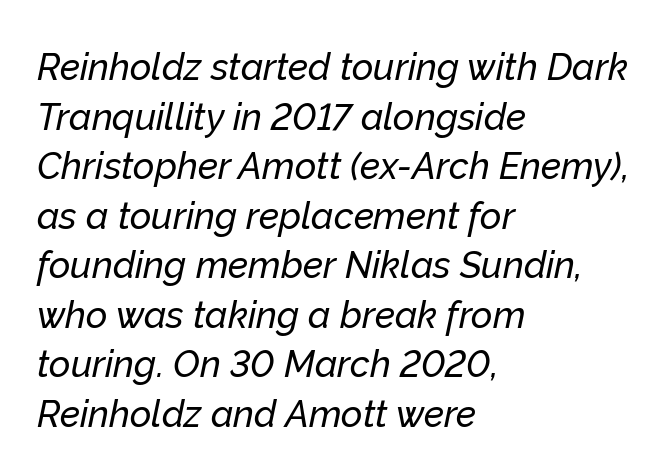
{"italic": "yes", "lean": "right", "slant_degrees": 12, "width": "normal", "stroke_contrast": "low", "x_height": "medium", "monospaced": "no", "underline": "no", "align": "left", "line_spacing": "normal", "line_spacing_ratio": 1.34, "letter_spacing": "normal", "letter_spacing_em": 0.0, "glyph_px": 37}
